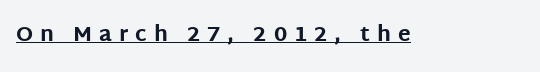
Q: Is the text bold? A: Yes.
Q: Is the text italic (slanted)? A: No, it is upright.
Q: Is the text underlined? A: Yes.
Q: Is the spacing between letters normal or unusually wide? A: Unusually wide.
